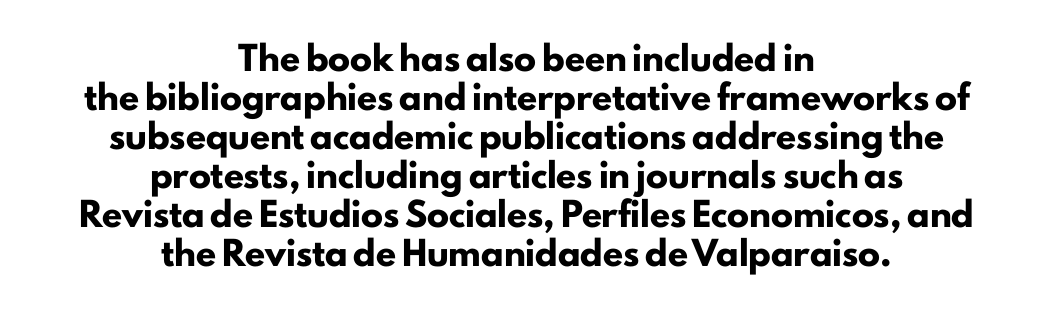
{"italic": "no", "bold": "yes", "underline": "no", "align": "center", "line_spacing_ratio": 1.77, "letter_spacing": "normal", "letter_spacing_em": 0.0, "glyph_px": 22}
